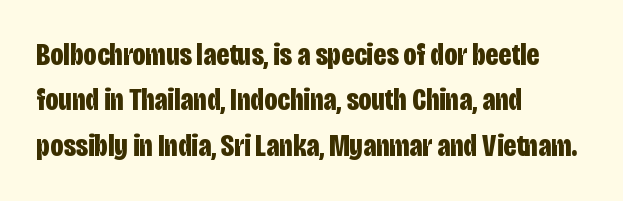
Leftover space on each line is placed entirely after the last word. The letterforms sit shoulder to shoulder at normal distance. Do the characters align in a grid? No, the font is proportional. A sans-serif font was chosen for this passage. Interline gaps are of average width in this sample.
